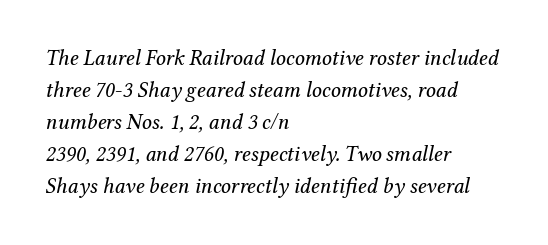
The image shows 22 px text type, italic (leaning right); set left-aligned, normal line spacing (1.46x), normal letter spacing, not underlined.
